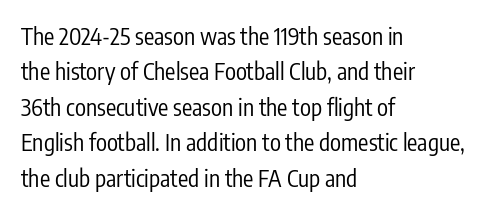
Q: Is the text bold? A: No.
Q: Is the text italic (slanted)? A: No, it is upright.
Q: Is the text underlined? A: No.
Q: How is the paragraph aligned? A: Left-aligned.
Q: Is the spacing between letters normal or unusually wide? A: Normal.
Q: Is the spacing between lines tight, normal or loose? A: Normal.
